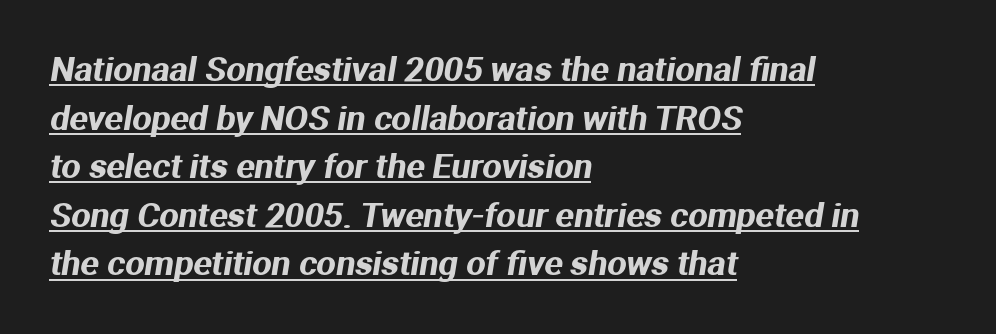
Is there an underline? Yes — a line sits under the letters. The type is set solid horizontally, with unmodified tracking. Honestly, the row spacing looks completely unremarkable. These lines are rendered in a variable-pitch font. Observe the absence of serifs on each vertical stroke in this sample.
